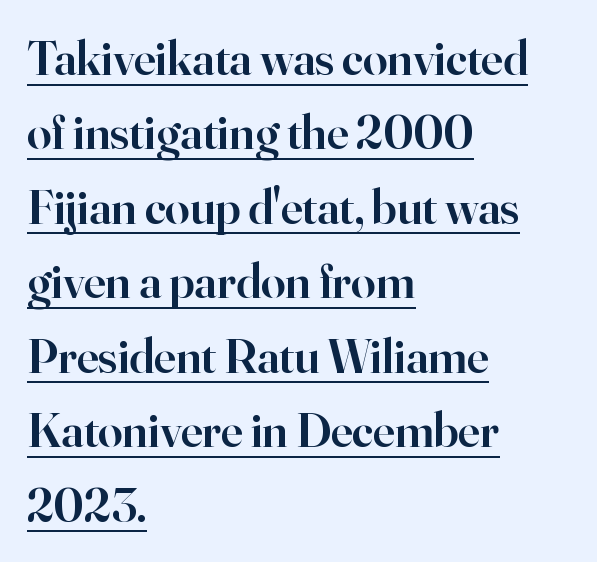
The image shows 49 px semibold serif type, upright; set left-aligned, normal line spacing (1.52x), normal letter spacing, underlined; high stroke contrast and a small x-height.
